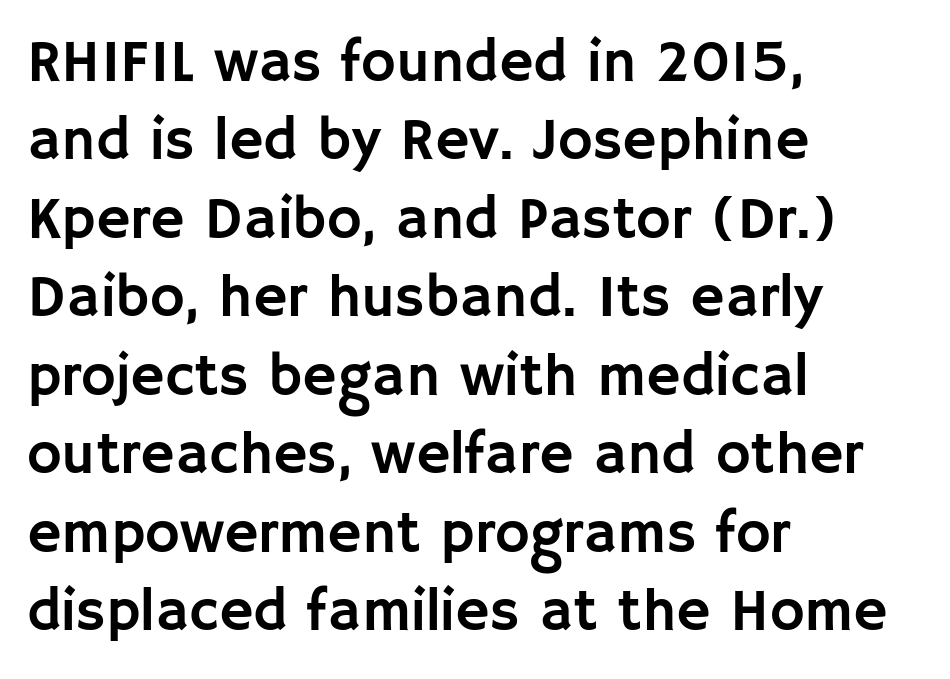
Every row of glyphs begins at an identical x-position on the left. You can tell from the bare stems that sans-serif type was used. The line texture is even and compact thanks to regular tracking. The font's upright variant was chosen for this text. The block of text has a typical density, with ordinary space between rows. Any mark beneath the type? The region is blank.
